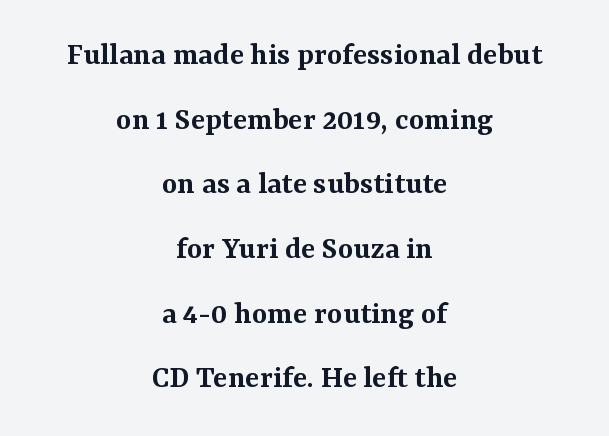
Q: Is the text bold? A: Semi-bold.
Q: Is the text italic (slanted)? A: No, it is upright.
Q: Is the typeface a serif or a sans-serif typeface? A: Serif.
Q: Is the text underlined? A: No.
Q: How is the paragraph aligned? A: Centered.
Q: Is the spacing between letters normal or unusually wide? A: Normal.
Q: Is the spacing between lines tight, normal or loose? A: Loose.
Q: Width (condensed, normal, or wide)? A: Normal.
Q: Stroke contrast? A: Medium.
Q: x-height? A: Medium.
Q: Monospaced? A: No.
